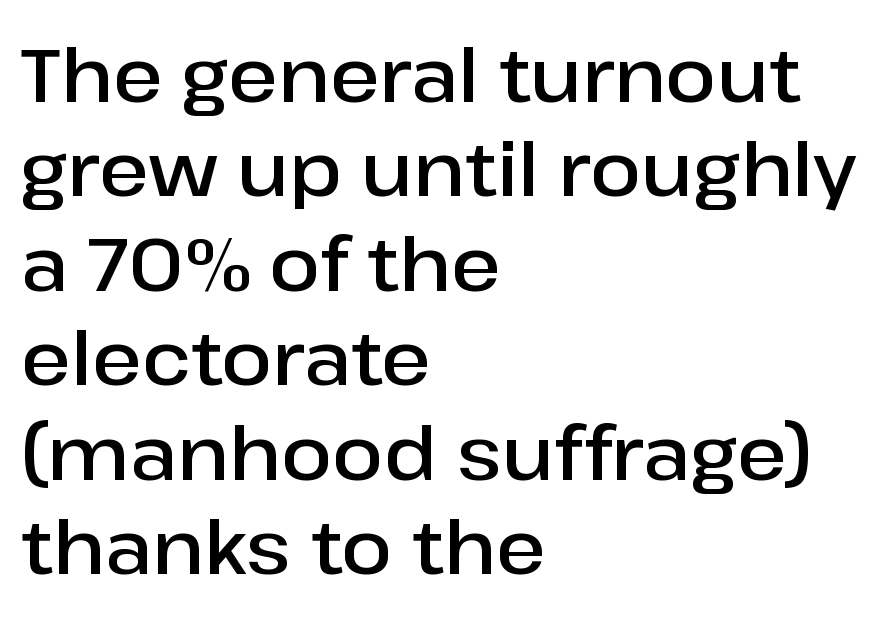
The image shows 75 px semibold sans-serif type, upright; set left-aligned, normal line spacing (1.26x), normal letter spacing, not underlined; low stroke contrast and a medium x-height.
